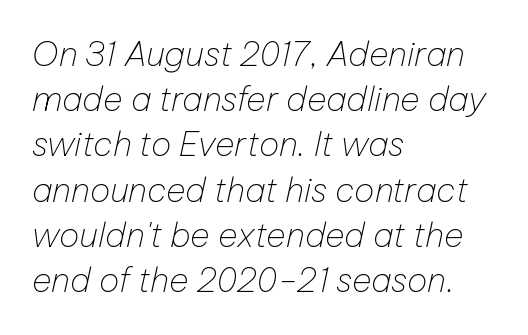
The image shows 34 px thin type, italic (leaning right); set left-aligned, normal line spacing (1.33x), normal letter spacing, not underlined; low stroke contrast and a medium x-height.
